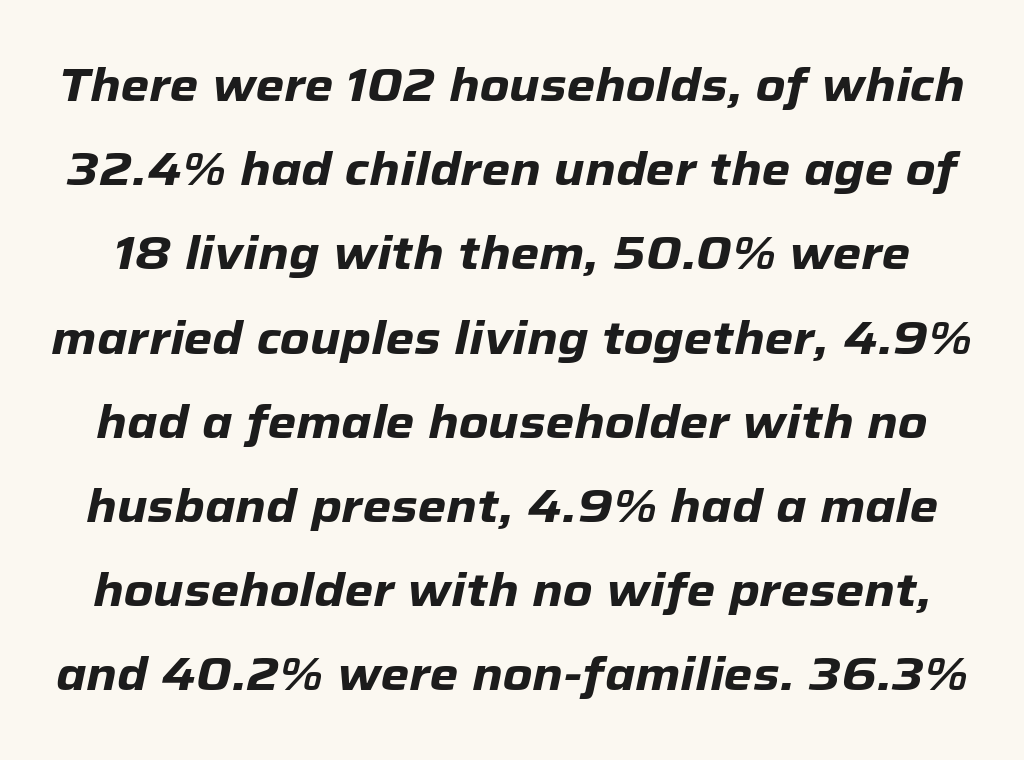
Letter spacing: default. Its strokes are broad and dark, the hallmark of bold type. The strip under each line holds only bare page. Observe the lean: these are italic letterforms. This sample has the flowing, uneven cadence of proportional lettering.
